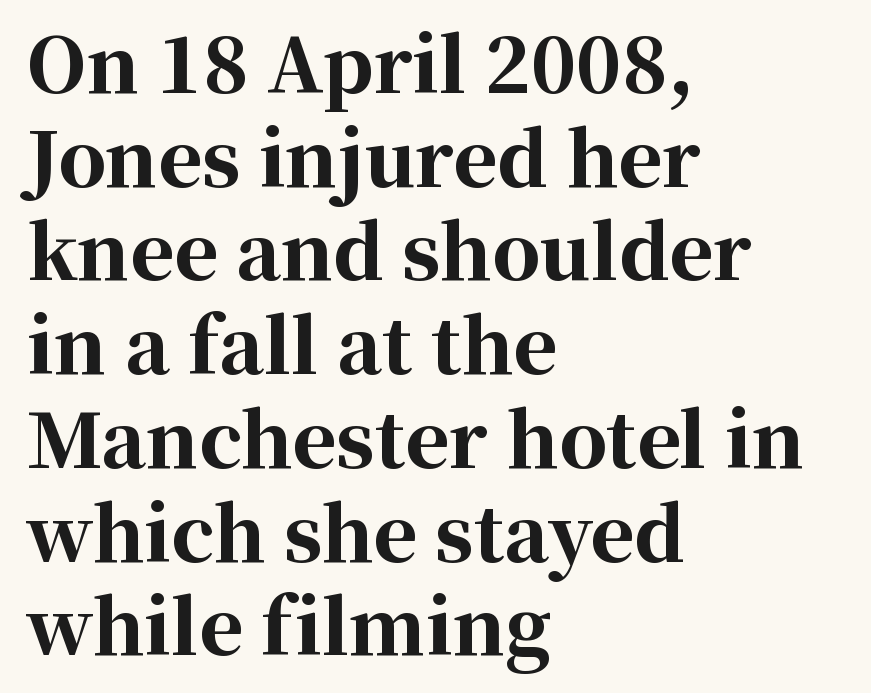
{"serif": "yes", "italic": "no", "bold": "yes", "weight": "bold", "width": "normal", "stroke_contrast": "high", "x_height": "medium", "monospaced": "no", "underline": "no", "align": "left", "line_spacing": "normal", "line_spacing_ratio": 1.25, "letter_spacing": "normal", "letter_spacing_em": 0.0, "glyph_px": 75}
